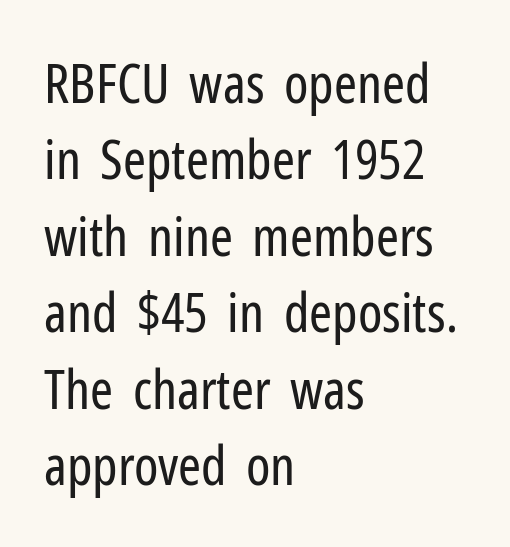
Left-aligned paragraph, ragged on the right. Underline: absent. Posture: vertical. What stands out about the letter spacing? Nothing — it is the standard amount. On a weight scale, this lands at 450 or below. Regarding leading, the lines here are spaced in the standard way.
